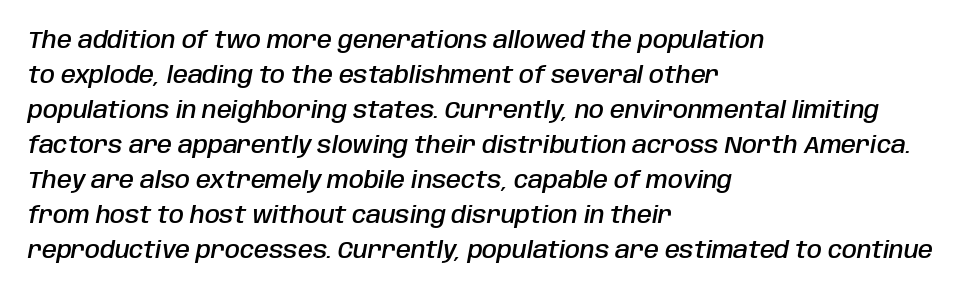
{"italic": "yes", "lean": "right", "slant_degrees": 10, "bold": "semi", "underline": "no", "align": "left", "line_spacing": "normal", "line_spacing_ratio": 1.46, "letter_spacing": "normal", "letter_spacing_em": 0.0, "glyph_px": 24}
